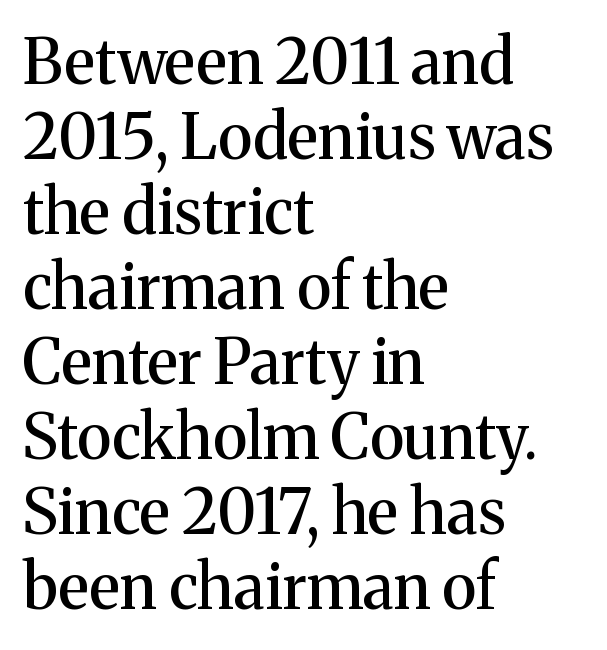
{"serif": "yes", "italic": "no", "width": "normal", "stroke_contrast": "medium", "x_height": "medium", "monospaced": "no", "underline": "no", "align": "left", "line_spacing_ratio": 1.21, "letter_spacing": "normal", "letter_spacing_em": 0.0, "glyph_px": 62}
